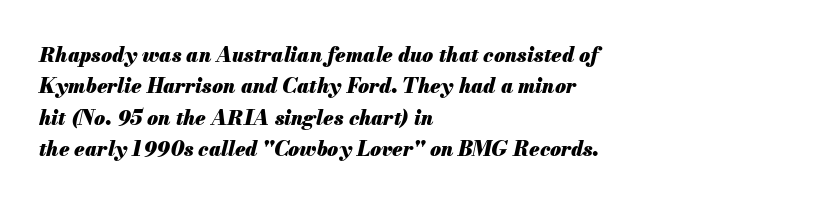
{"italic": "yes", "lean": "right", "slant_degrees": 13, "bold": "yes", "underline": "no", "align": "left", "line_spacing": "normal", "line_spacing_ratio": 1.57, "letter_spacing": "normal", "letter_spacing_em": 0.0, "glyph_px": 20}
